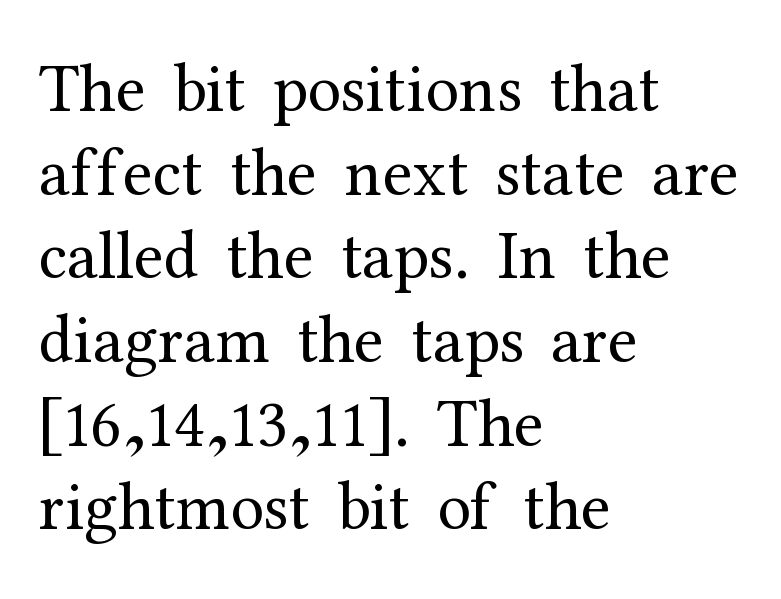
The image shows 68 px regular-weight serif type, upright; set left-aligned, line spacing 1.23x, normal letter spacing, not underlined; medium stroke contrast and a medium x-height.
